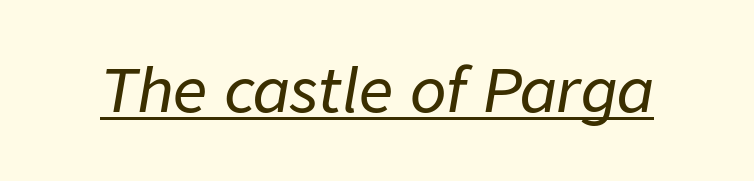
Proportional: the letters do not fall into vertical columns. This sample uses plain, unmodified letter spacing. Yep, that's italic — everything's leaning. Beneath each row of characters lies a ruled line.
